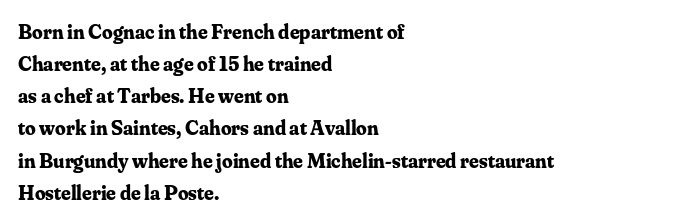
The image shows 21 px bold type, upright; set left-aligned, normal line spacing (1.53x), normal letter spacing, not underlined.
